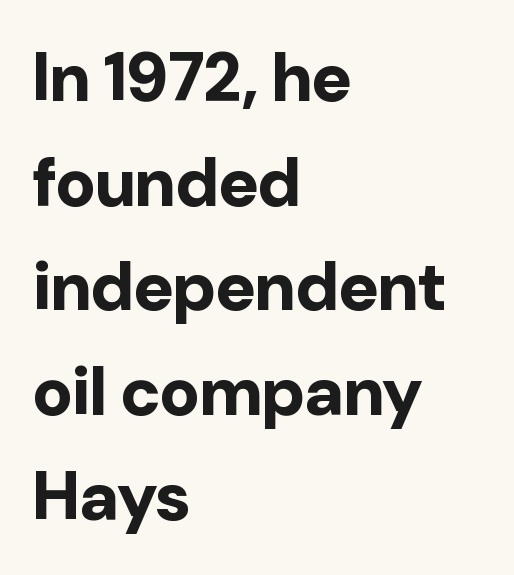
{"serif": "no", "italic": "no", "bold": "yes", "weight": "bold", "width": "normal", "stroke_contrast": "low", "x_height": "medium", "monospaced": "no", "underline": "no", "align": "left", "line_spacing": "normal", "line_spacing_ratio": 1.54, "letter_spacing": "normal", "letter_spacing_em": 0.0, "glyph_px": 68}
